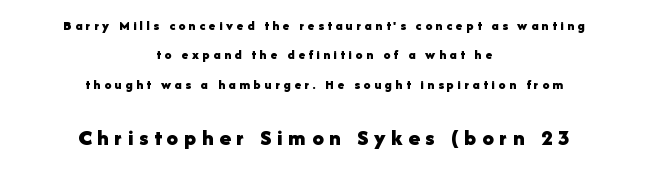
Bare-footed words on every line. A student would notice the bottom passage is typeset larger than what precedes it. The paragraph shown floats in the horizontal middle. In terms of weight, the rendering is a true, heavy bold. The horizontal fit of the characters is loose and conspicuously gappy. These lines stand farther apart than default settings would place them.
